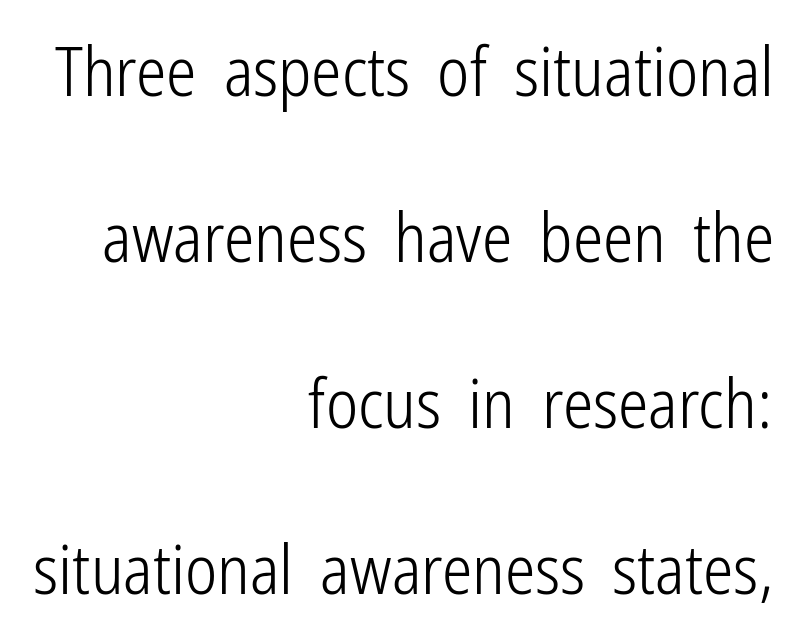
The image shows 68 px light, condensed sans-serif type, upright; set right-aligned, loose line spacing (2.44x), normal letter spacing, not underlined; low stroke contrast and a medium x-height.
